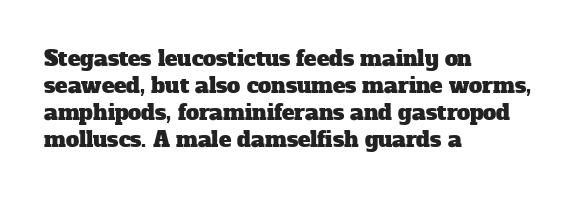
Q: Is the text underlined? A: No.
Q: How is the paragraph aligned? A: Left-aligned.
Q: Is the spacing between letters normal or unusually wide? A: Normal.
Q: Is the spacing between lines tight, normal or loose? A: Normal.
